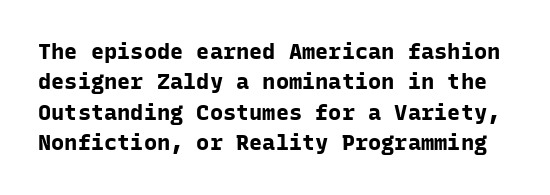
Q: Is the text bold? A: Yes.
Q: Is the text italic (slanted)? A: No, it is upright.
Q: Is the text underlined? A: No.
Q: Is the spacing between letters normal or unusually wide? A: Normal.
Q: Is the spacing between lines tight, normal or loose? A: Normal.
